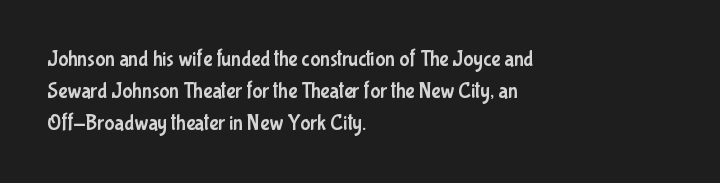
The image shows 21 px text type, upright; set left-aligned, normal line spacing (1.52x), normal letter spacing, not underlined.
